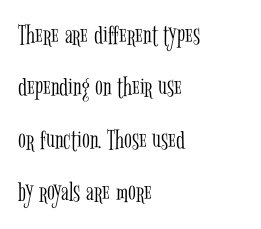
The image shows 29 px light, condensed serif type, upright; set left-aligned, line spacing 1.81x, normal letter spacing, not underlined; low stroke contrast and a medium x-height.
